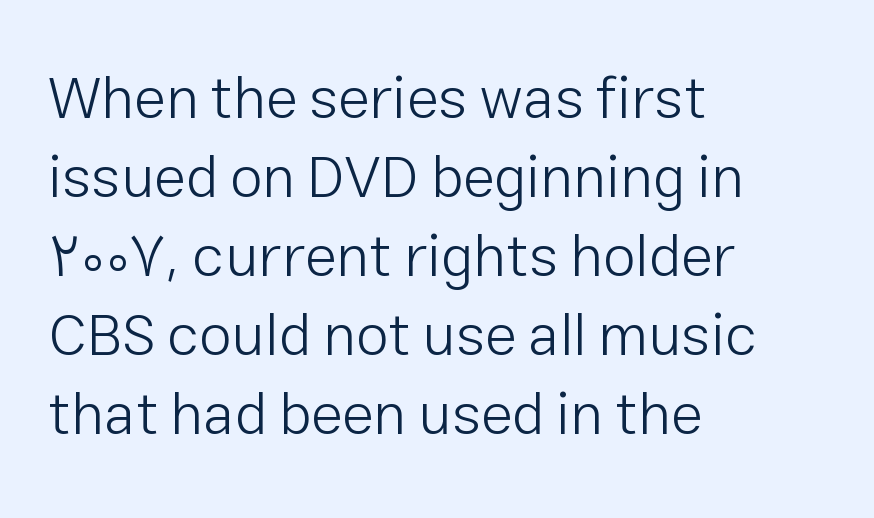
The image shows 59 px light sans-serif type, upright; set left-aligned, normal line spacing (1.34x), normal letter spacing, not underlined; low stroke contrast and a medium x-height.
